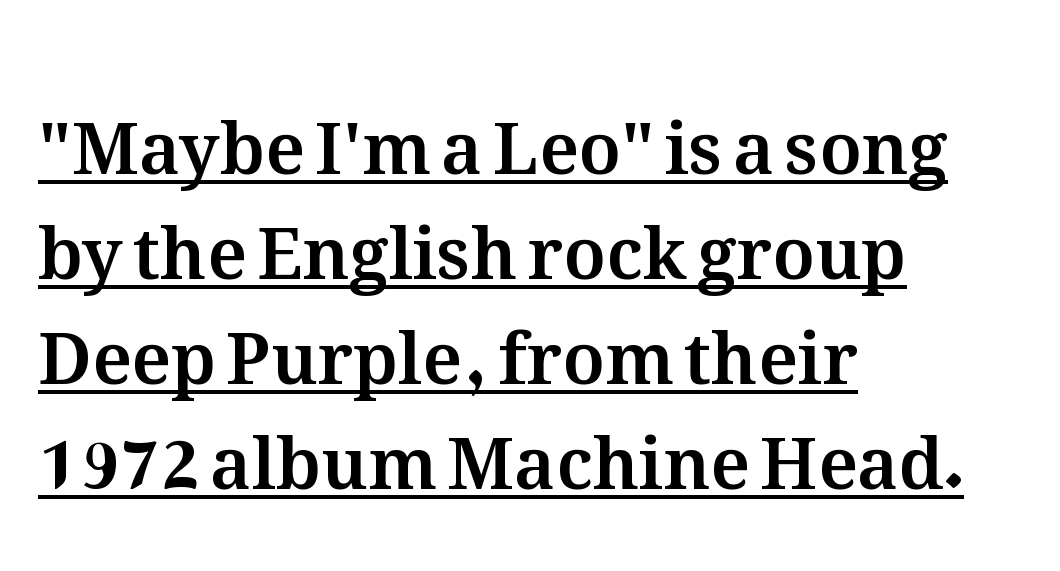
Does the leading feel generous? No, just average. Compared with undecorated copy, this sample adds a rule below the words. Leftover space on each line is placed entirely after the last word. Here the designer chose a conventional face with non-uniform glyph widths. If you drew a line through each stem, it would be perfectly vertical. Default kerning and tracking; the words read as compact shapes.
